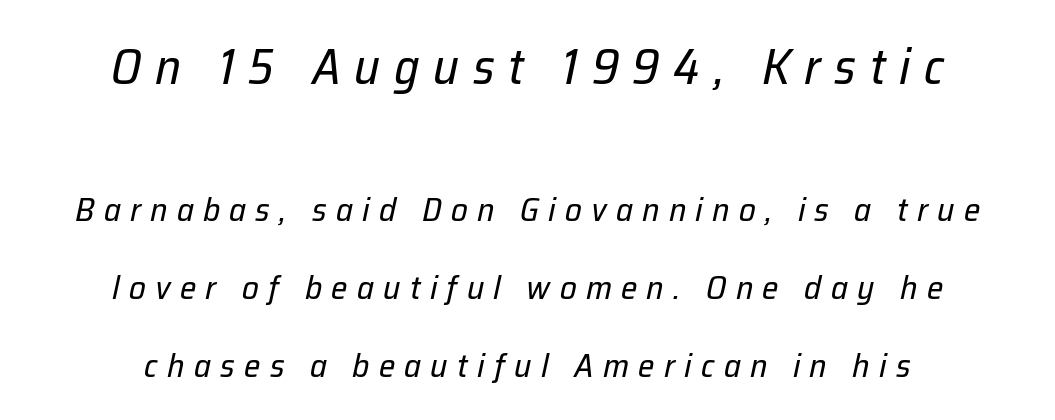
Q: Is the text bold? A: No.
Q: Is the text italic (slanted)? A: Yes, it leans right by about 12 degrees.
Q: Is the text underlined? A: No.
Q: How is the paragraph aligned? A: Centered.
Q: Is the spacing between letters normal or unusually wide? A: Unusually wide.
Q: Is the spacing between lines tight, normal or loose? A: Loose.
Q: Which block of text is set in a larger size, the first (top) or the second (bottom)? A: The first (top) one.
Q: Width (condensed, normal, or wide)? A: Normal.
Q: Stroke contrast? A: Low.
Q: x-height? A: Medium.
Q: Monospaced? A: No.
